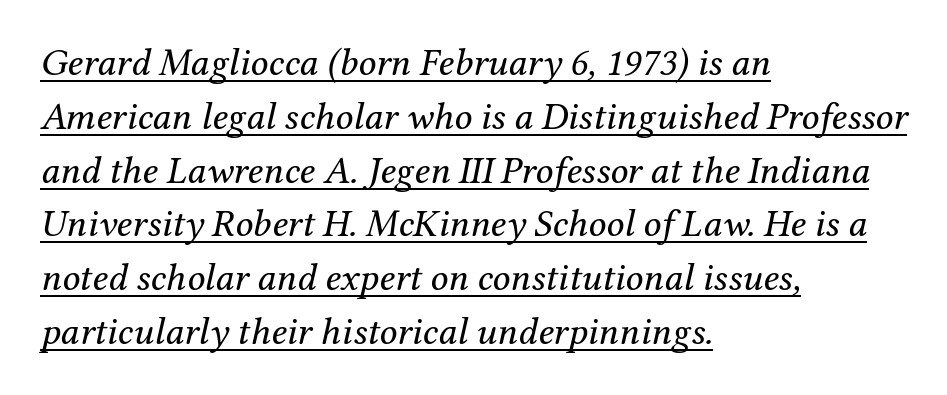
How would I describe the line gaps? Plain and ordinary. The font sits on the lighter half of the weight spectrum, regular included. Does extra space separate the letters? No, they use regular spacing. A classic flush-left, rag-right setting is used for this passage.
